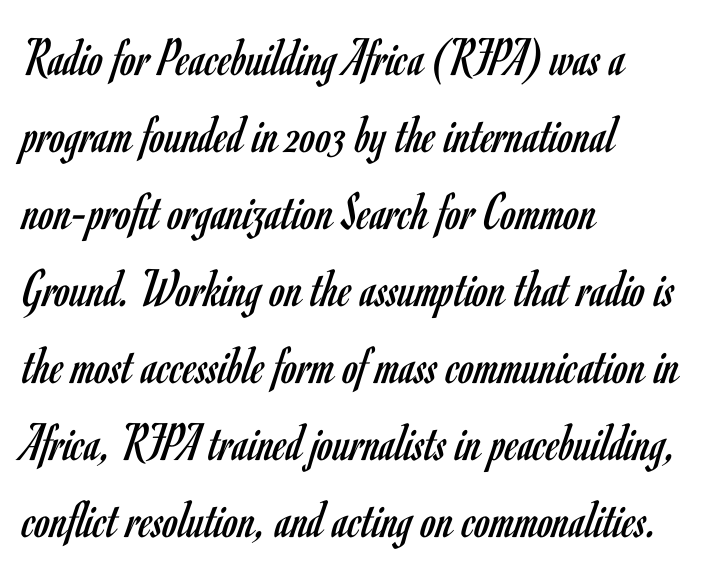
{"serif": "no", "bold": "no", "weight": "regular", "width": "condensed", "stroke_contrast": "low", "x_height": "small", "monospaced": "no", "underline": "no", "align": "left", "line_spacing": "normal", "line_spacing_ratio": 1.4, "letter_spacing": "normal", "letter_spacing_em": 0.0, "glyph_px": 55}
